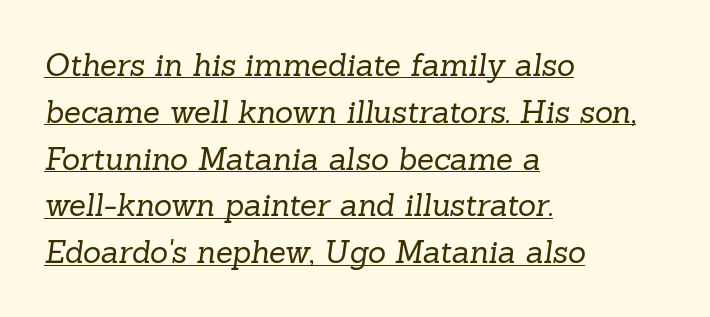
{"serif": "yes", "bold": "no", "weight": "regular", "width": "normal", "stroke_contrast": "low", "x_height": "medium", "monospaced": "no", "underline": "yes", "align": "left", "line_spacing": "normal", "line_spacing_ratio": 1.51, "letter_spacing": "normal", "letter_spacing_em": 0.0, "glyph_px": 31}
